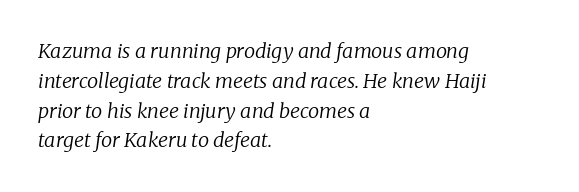
The image shows 20 px text type, italic (leaning right); set left-aligned, normal line spacing (1.49x), normal letter spacing, not underlined.
